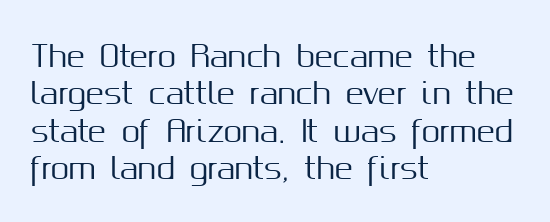
Serifs: no, the terminals of the letterforms are clean. Leading: standard. In terms of letterspacing, this is plain default setting. Characters remain perfectly vertical along every line. Which margin do the lines hug? The left one — the right edge is uneven.
